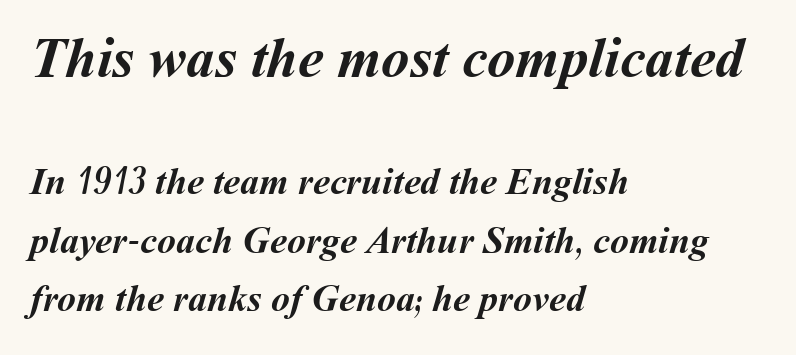
Inter-character spacing is left at the font's built-in metrics. Is this a fixed-width face? No — the glyphs have proportional, varying widths. The rendering anchors every line to the left-hand side. Rule under the text: the space is simply empty. The line-height multiplier appears to be the usual default. Bigger letters appear in the top chunk; the bottom chunk is reduced.
